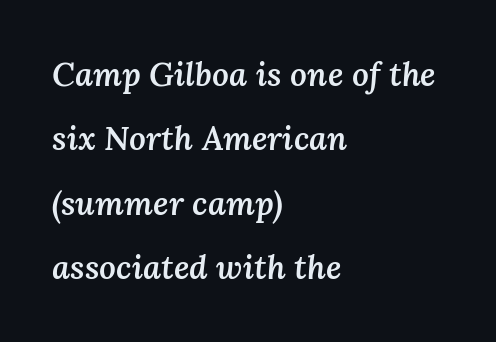
{"italic": "yes", "lean": "right", "slant_degrees": 3, "bold": "semi", "weight": "semibold", "width": "normal", "stroke_contrast": "medium", "x_height": "medium", "monospaced": "no", "underline": "no", "align": "left", "line_spacing": "loose", "line_spacing_ratio": 1.95, "letter_spacing": "normal", "letter_spacing_em": 0.0, "glyph_px": 33}
